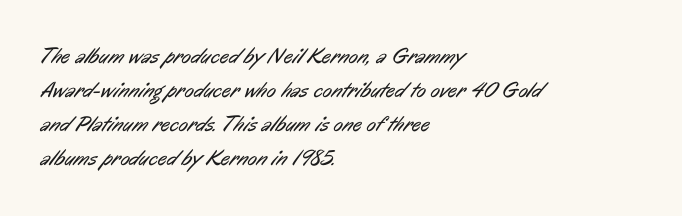
Q: Is the text bold? A: No.
Q: Is the text underlined? A: No.
Q: How is the paragraph aligned? A: Left-aligned.
Q: Is the spacing between letters normal or unusually wide? A: Normal.
Q: Is the spacing between lines tight, normal or loose? A: Normal.
